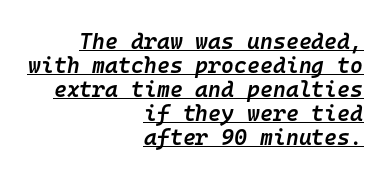
The passage shown is underscored from start to finish. Stroke thickness is moderately raised; the sample reads as semibold. The space between consecutive lines is stingy. Caption: standard tracking, unaltered.
